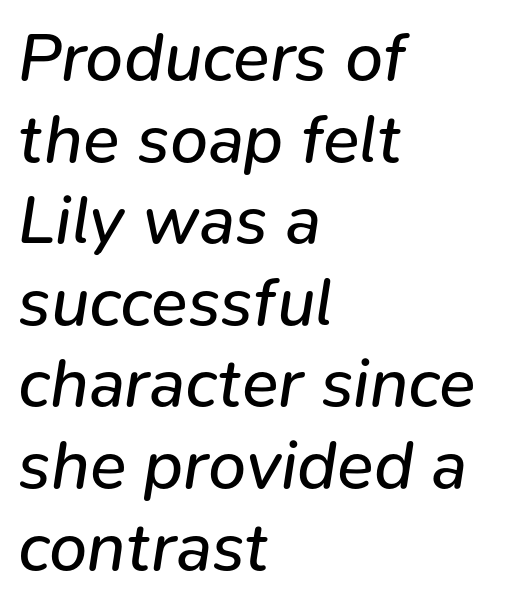
Glance below the letters and you will spot only blank space. The line texture is even and compact thanks to regular tracking. No chunkiness to these letters — they're not bold. This sample has the flowing, uneven cadence of proportional lettering. Visually the block forms a straight wall on the left and a jagged coastline on the right. The face used here has a pronounced slope to its letters.
